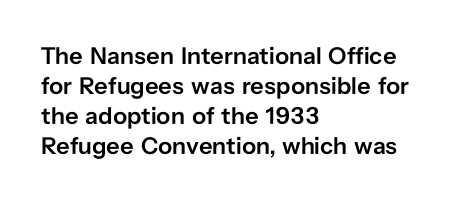
{"italic": "no", "bold": "semi", "underline": "no", "align": "left", "line_spacing": "normal", "line_spacing_ratio": 1.25, "letter_spacing": "normal", "letter_spacing_em": 0.0, "glyph_px": 24}
